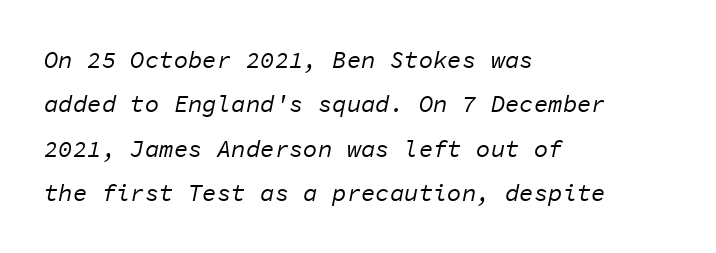
{"italic": "yes", "lean": "right", "slant_degrees": 11, "bold": "no", "underline": "no", "align": "left", "line_spacing_ratio": 1.85, "letter_spacing": "normal", "letter_spacing_em": 0.0, "glyph_px": 24}
